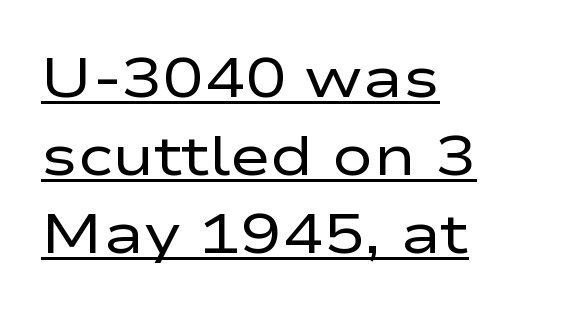
The image shows 55 px regular-weight, wide sans-serif type, upright; set left-aligned, normal line spacing (1.42x), normal letter spacing, underlined; low stroke contrast and a medium x-height.
